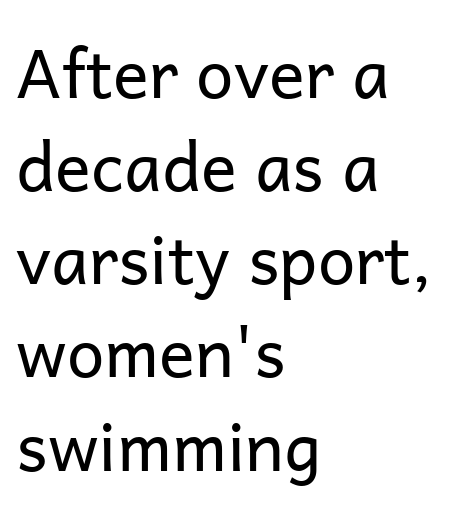
{"serif": "no", "italic": "no", "bold": "no", "weight": "regular", "width": "normal", "stroke_contrast": "low", "x_height": "medium", "monospaced": "no", "underline": "no", "align": "left", "line_spacing": "normal", "line_spacing_ratio": 1.39, "letter_spacing": "normal", "letter_spacing_em": 0.0, "glyph_px": 67}
